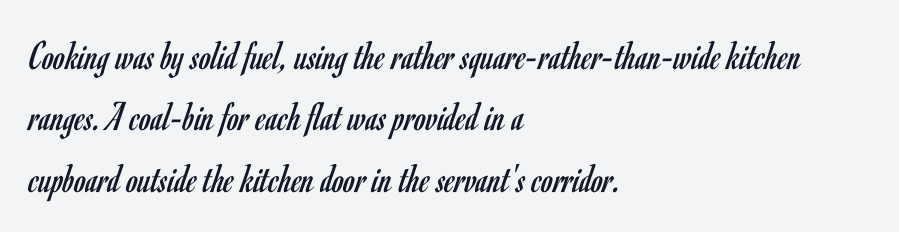
Q: Is the text bold? A: No.
Q: Is the text italic (slanted)? A: Yes.
Q: Is the typeface a serif or a sans-serif typeface? A: Sans-serif.
Q: Is the text underlined? A: No.
Q: How is the paragraph aligned? A: Left-aligned.
Q: Is the spacing between letters normal or unusually wide? A: Normal.
Q: Is the spacing between lines tight, normal or loose? A: Normal.
Q: Width (condensed, normal, or wide)? A: Condensed.
Q: Stroke contrast? A: Low.
Q: x-height? A: Small.
Q: Monospaced? A: No.
